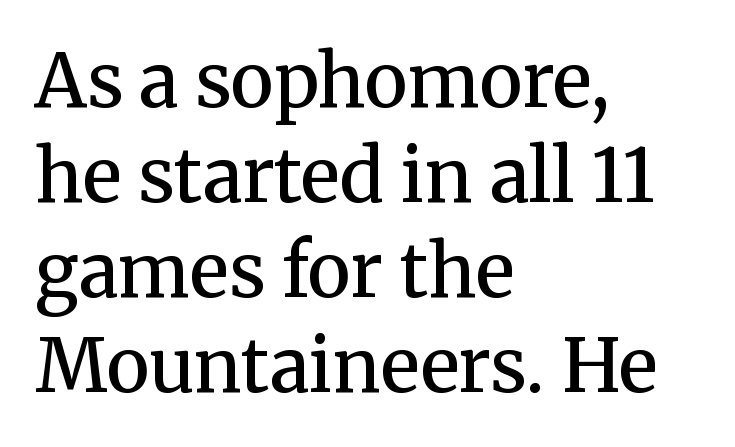
The image shows 73 px semibold serif type, upright; set left-aligned, normal line spacing (1.3x), normal letter spacing, not underlined; medium stroke contrast and a medium x-height.
